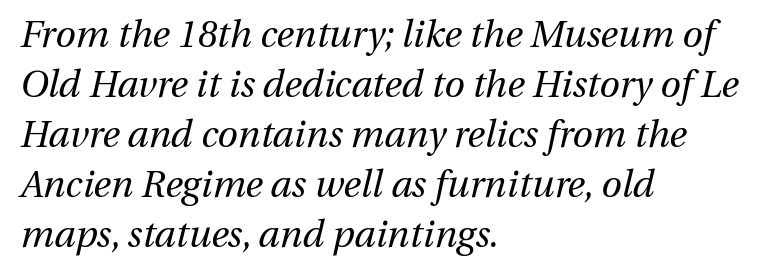
Honestly, there is no underline to notice here at all. This reads as an unemphasized weight, regular at the heaviest. The gaps between neighbouring characters are ordinary and unremarkable. Is this a fixed-width face? No — the glyphs have proportional, varying widths. Posture: slanted. These lines sit exactly where default settings would place them.
